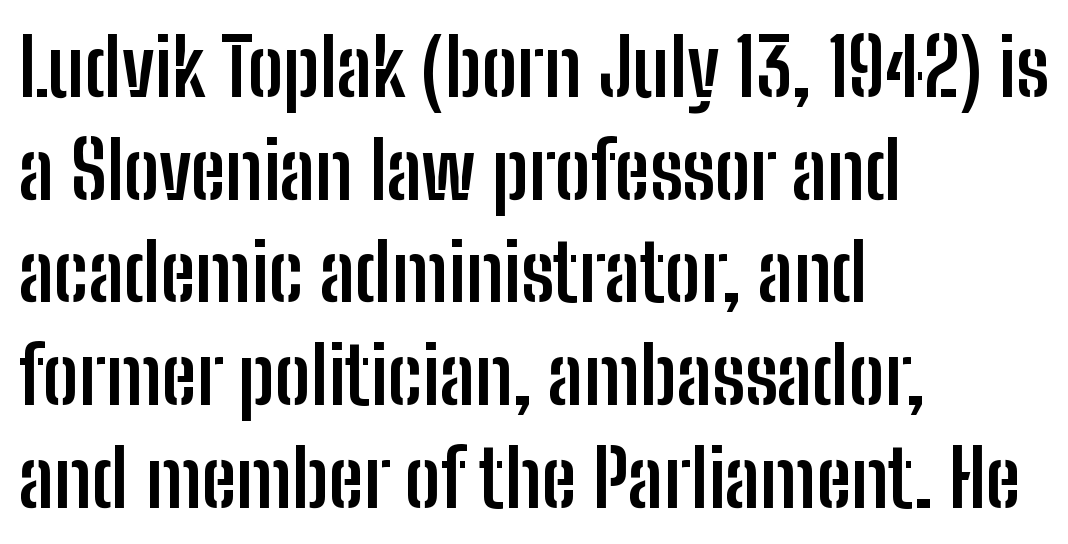
Q: Is the text bold? A: Yes.
Q: Is the text italic (slanted)? A: No, it is upright.
Q: Is the typeface a serif or a sans-serif typeface? A: Sans-serif.
Q: Is the text underlined? A: No.
Q: How is the paragraph aligned? A: Left-aligned.
Q: Is the spacing between letters normal or unusually wide? A: Normal.
Q: Is the spacing between lines tight, normal or loose? A: Normal.
Q: Width (condensed, normal, or wide)? A: Condensed.
Q: Stroke contrast? A: Low.
Q: x-height? A: Medium.
Q: Monospaced? A: No.
